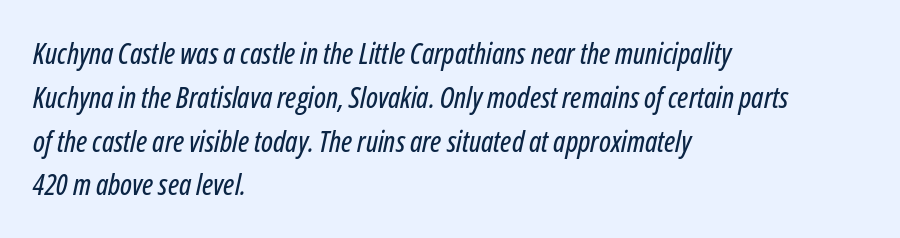
The image shows 29 px condensed type, italic (leaning right); set left-aligned, normal line spacing (1.51x), normal letter spacing, not underlined; low stroke contrast and a medium x-height.
